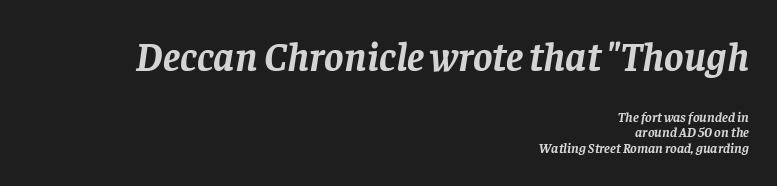
The image shows 41 px semibold serif type, italic (leaning right); set right-aligned, tight line spacing (1.12x), normal letter spacing, not underlined; the first (top) block is 2.93x larger; low stroke contrast and a large x-height.
